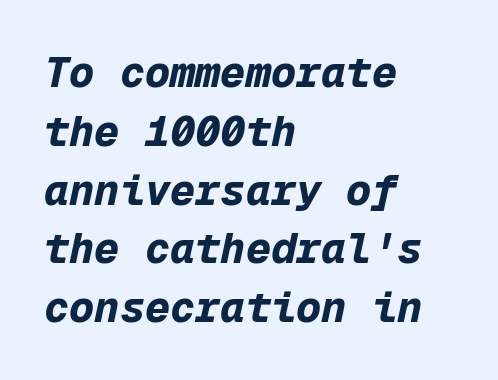
Reading down the column, the eye jumps a familiar distance to each next line. You could call the tracking neutral — neither tight nor loose. Beneath every word, the page is bare. Characters are canted at an angle relative to the baseline's perpendicular. You could count columns in this text — the font is strictly monospaced. Set as a true bold cut, around the 700 mark.
